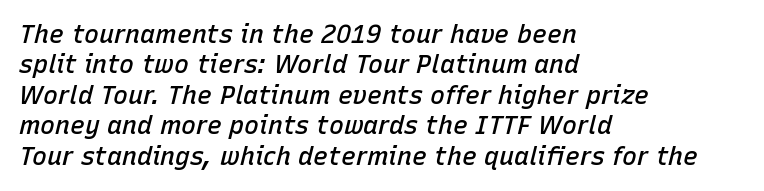
{"italic": "yes", "lean": "right", "slant_degrees": 15, "bold": "semi", "underline": "no", "align": "left", "line_spacing_ratio": 1.22, "letter_spacing": "normal", "letter_spacing_em": 0.0, "glyph_px": 25}
